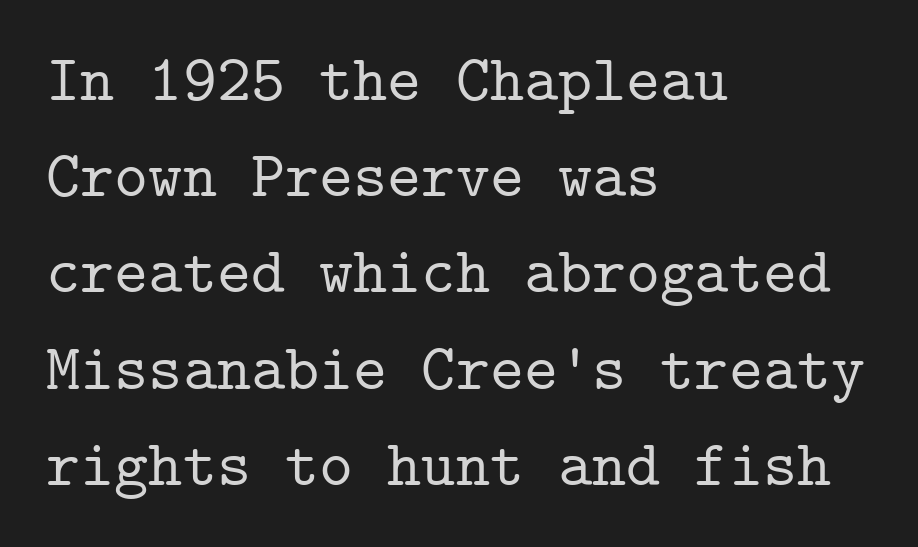
{"serif": "yes", "italic": "no", "width": "normal", "stroke_contrast": "low", "x_height": "medium", "monospaced": "yes", "underline": "no", "align": "left", "line_spacing": "normal", "line_spacing_ratio": 1.48, "letter_spacing": "normal", "letter_spacing_em": 0.0, "glyph_px": 65}
